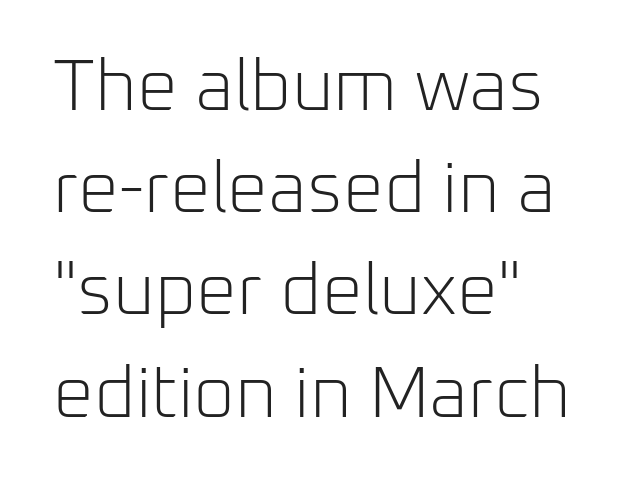
Q: Is the text bold? A: No.
Q: Is the text italic (slanted)? A: No, it is upright.
Q: Is the typeface a serif or a sans-serif typeface? A: Sans-serif.
Q: Is the text underlined? A: No.
Q: How is the paragraph aligned? A: Left-aligned.
Q: Is the spacing between letters normal or unusually wide? A: Normal.
Q: Is the spacing between lines tight, normal or loose? A: Normal.
Q: Width (condensed, normal, or wide)? A: Normal.
Q: Stroke contrast? A: Low.
Q: x-height? A: Medium.
Q: Monospaced? A: No.
